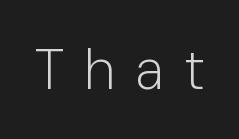
{"serif": "no", "italic": "no", "bold": "no", "weight": "light", "width": "normal", "stroke_contrast": "low", "x_height": "medium", "monospaced": "no", "underline": "no", "letter_spacing": "wide", "letter_spacing_em": 0.35, "glyph_px": 57}
